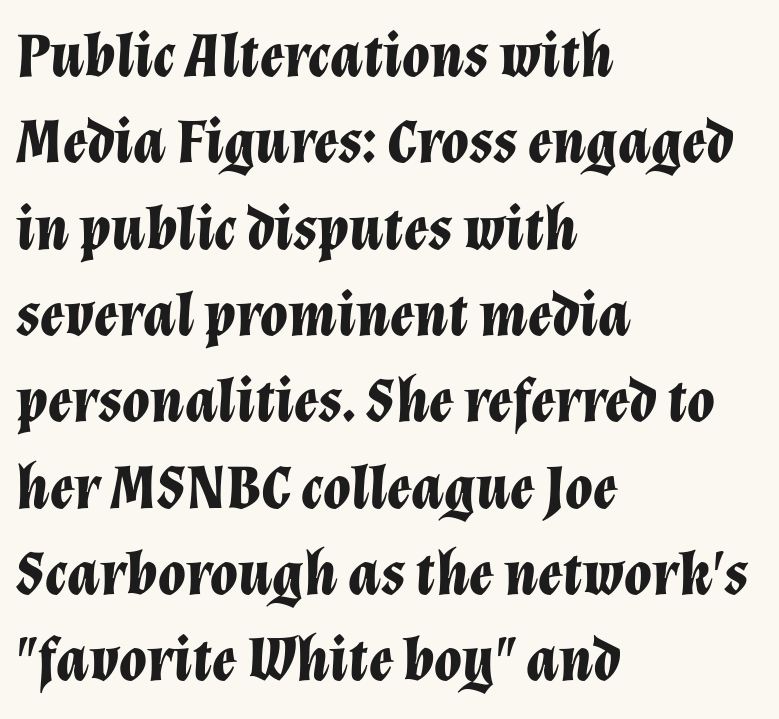
{"italic": "yes", "lean": "right", "slant_degrees": 12, "bold": "yes", "weight": "bold", "width": "normal", "stroke_contrast": "low", "x_height": "medium", "monospaced": "no", "underline": "no", "align": "left", "line_spacing": "normal", "line_spacing_ratio": 1.37, "letter_spacing": "normal", "letter_spacing_em": 0.0, "glyph_px": 63}
